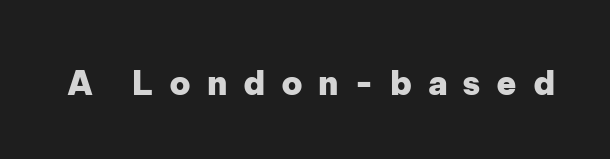
{"serif": "no", "italic": "no", "bold": "yes", "weight": "heavy", "width": "normal", "stroke_contrast": "low", "x_height": "medium", "monospaced": "no", "underline": "no", "letter_spacing": "wide", "letter_spacing_em": 0.47, "glyph_px": 33}
